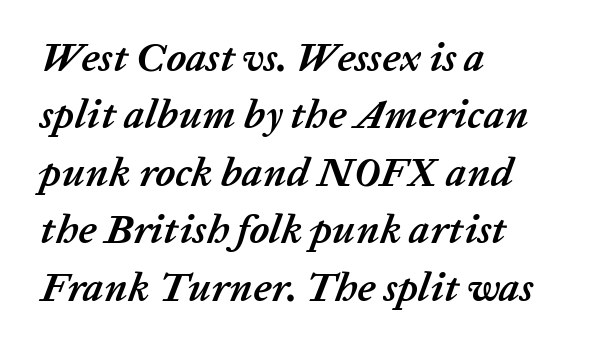
The image shows 41 px semibold type, italic (leaning right); set left-aligned, normal line spacing (1.4x), normal letter spacing, not underlined; low stroke contrast and a medium x-height.
